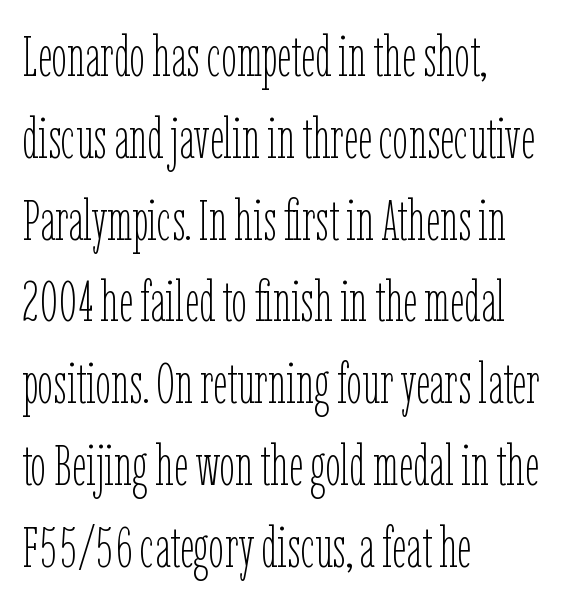
The image shows 56 px thin, condensed type, upright; set left-aligned, normal line spacing (1.46x), normal letter spacing, not underlined; low stroke contrast and a medium x-height.
